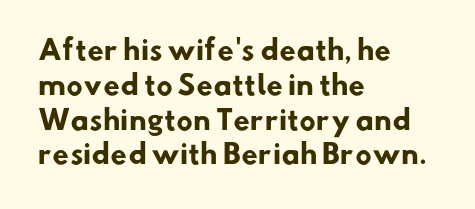
{"bold": "yes", "underline": "no", "align": "left", "line_spacing": "normal", "line_spacing_ratio": 1.29, "letter_spacing": "normal", "letter_spacing_em": 0.0, "glyph_px": 27}
